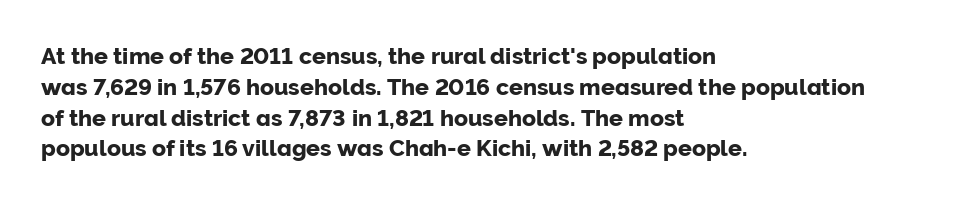
The image shows 23 px text type, upright; set left-aligned, normal line spacing (1.34x), normal letter spacing, not underlined.
